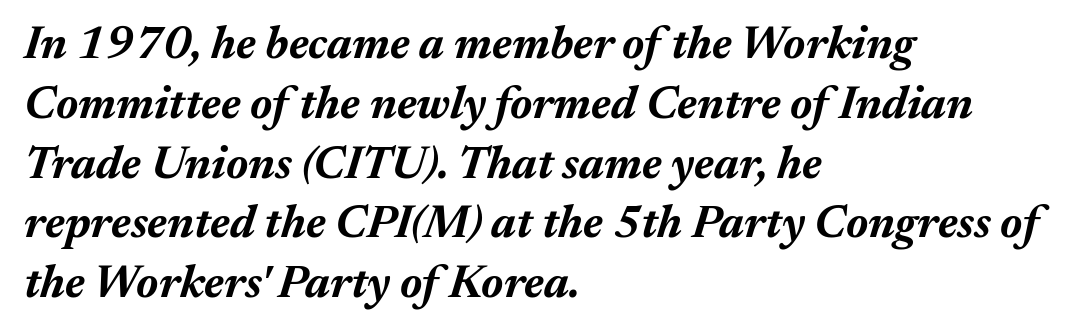
The image shows 46 px bold type, italic (leaning right); set left-aligned, normal line spacing (1.3x), normal letter spacing, not underlined; medium stroke contrast and a medium x-height.
